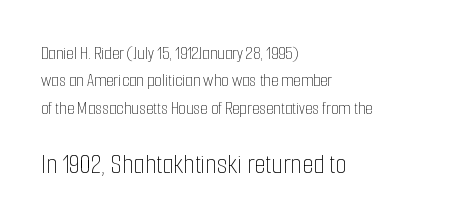
Q: Is the text bold? A: No.
Q: Is the text italic (slanted)? A: No, it is upright.
Q: Is the text underlined? A: No.
Q: How is the paragraph aligned? A: Left-aligned.
Q: Is the spacing between letters normal or unusually wide? A: Normal.
Q: Is the spacing between lines tight, normal or loose? A: Normal.
Q: Which block of text is set in a larger size, the first (top) or the second (bottom)? A: The second (bottom) one.
Q: Width (condensed, normal, or wide)? A: Condensed.
Q: Stroke contrast? A: Low.
Q: x-height? A: Medium.
Q: Monospaced? A: No.
